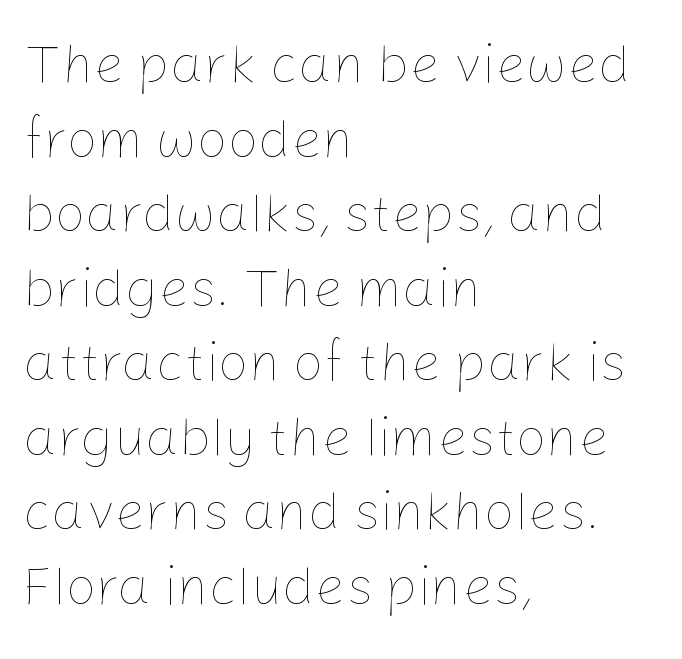
The image shows 54 px thin type, upright; set left-aligned, normal line spacing (1.38x), normal letter spacing, not underlined; low stroke contrast and a medium x-height.
